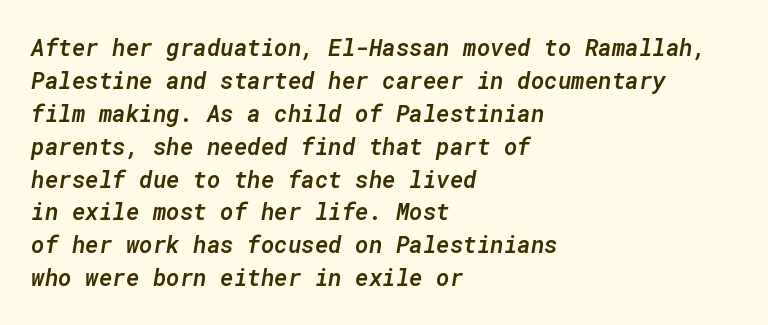
The image shows 23 px text type, italic (leaning right); set left-aligned, normal line spacing (1.43x), normal letter spacing, not underlined.
